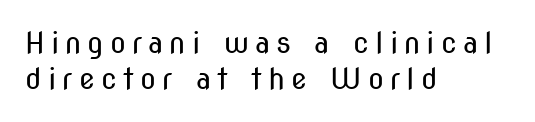
Each stroke keeps to a modest, everyday thickness or less. Classification — sans serif. This sample has the flowing, uneven cadence of proportional lettering. Is the block centered? No — it sits flush against the left margin. Short note: letters widely spaced. Posture: straight, roman, zero tilt.
